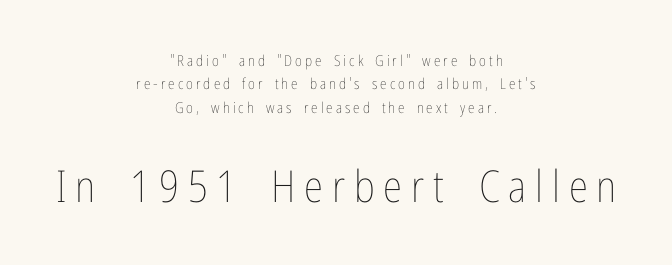
Q: Is the text bold? A: No.
Q: Is the text italic (slanted)? A: No, it is upright.
Q: Is the text underlined? A: No.
Q: How is the paragraph aligned? A: Centered.
Q: Is the spacing between letters normal or unusually wide? A: Unusually wide.
Q: Is the spacing between lines tight, normal or loose? A: Normal.
Q: Which block of text is set in a larger size, the first (top) or the second (bottom)? A: The second (bottom) one.
Q: Width (condensed, normal, or wide)? A: Condensed.
Q: Stroke contrast? A: Low.
Q: x-height? A: Medium.
Q: Monospaced? A: No.
